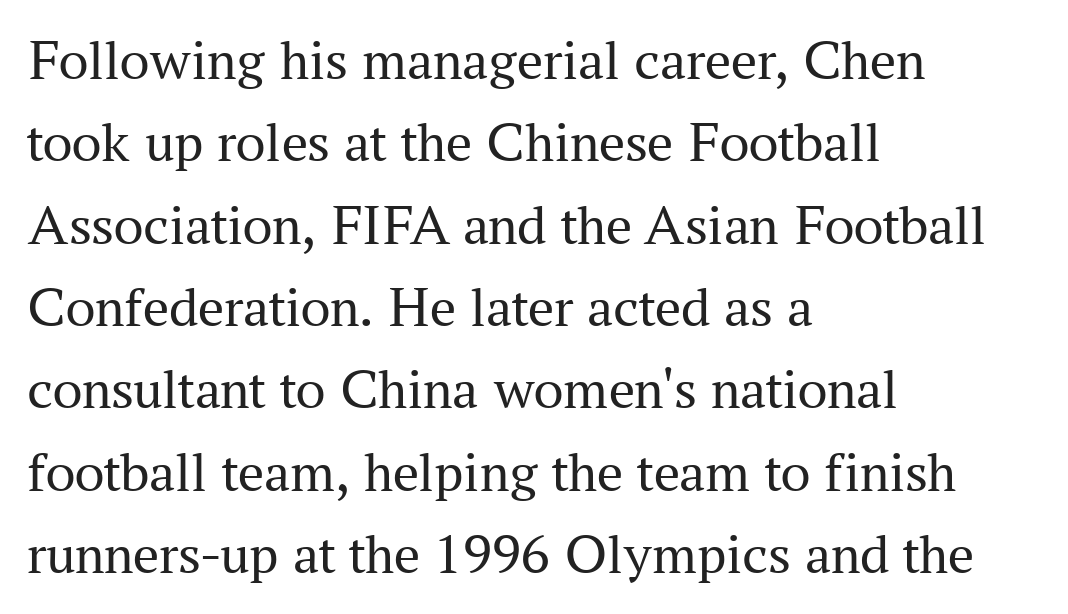
Q: Is the text bold? A: No.
Q: Is the text italic (slanted)? A: No, it is upright.
Q: Is the typeface a serif or a sans-serif typeface? A: Serif.
Q: Is the text underlined? A: No.
Q: How is the paragraph aligned? A: Left-aligned.
Q: Is the spacing between letters normal or unusually wide? A: Normal.
Q: Is the spacing between lines tight, normal or loose? A: Normal.
Q: Width (condensed, normal, or wide)? A: Normal.
Q: Stroke contrast? A: Medium.
Q: x-height? A: Medium.
Q: Monospaced? A: No.
